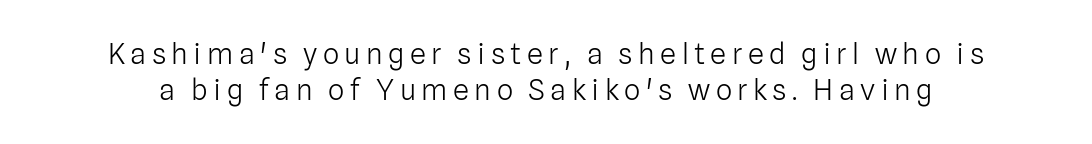
The image shows 29 px light sans-serif type, upright; set normal line spacing (1.25x), not underlined; low stroke contrast and a medium x-height.
